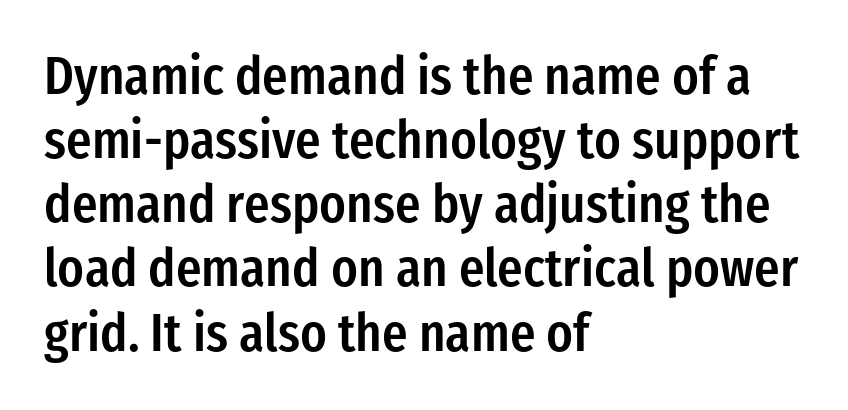
Q: Is the text bold? A: Semi-bold.
Q: Is the text italic (slanted)? A: No, it is upright.
Q: Is the typeface a serif or a sans-serif typeface? A: Sans-serif.
Q: Is the text underlined? A: No.
Q: How is the paragraph aligned? A: Left-aligned.
Q: Is the spacing between letters normal or unusually wide? A: Normal.
Q: Width (condensed, normal, or wide)? A: Condensed.
Q: Stroke contrast? A: Low.
Q: x-height? A: Medium.
Q: Monospaced? A: No.
